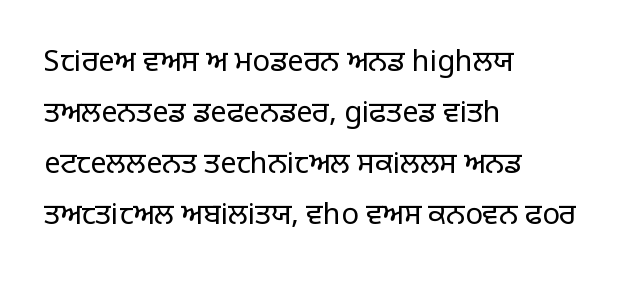
The image shows 29 px regular-weight sans-serif type, upright; set left-aligned, line spacing 1.76x, normal letter spacing, not underlined; low stroke contrast and a large x-height.
